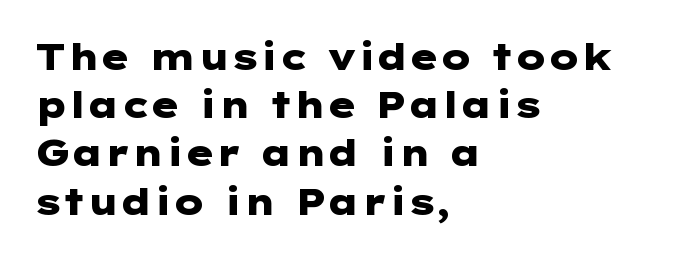
{"serif": "no", "italic": "no", "bold": "yes", "weight": "heavy", "width": "wide", "stroke_contrast": "low", "x_height": "medium", "underline": "no", "align": "left", "line_spacing": "normal", "line_spacing_ratio": 1.34, "letter_spacing": "normal", "letter_spacing_em": 0.0, "glyph_px": 36}
